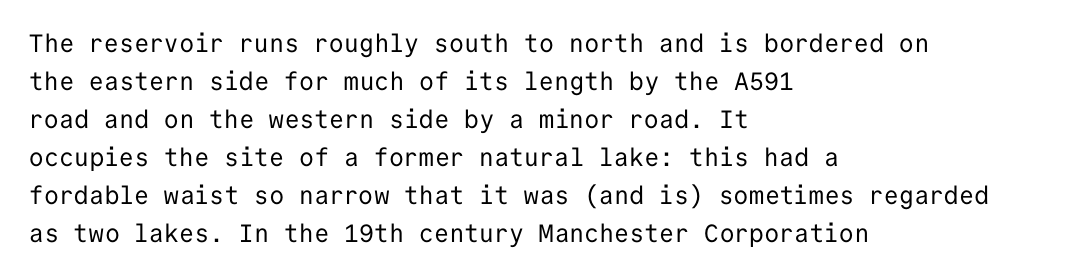
Q: Is the text bold? A: No.
Q: Is the text italic (slanted)? A: No, it is upright.
Q: Is the text underlined? A: No.
Q: How is the paragraph aligned? A: Left-aligned.
Q: Is the spacing between letters normal or unusually wide? A: Normal.
Q: Is the spacing between lines tight, normal or loose? A: Normal.
